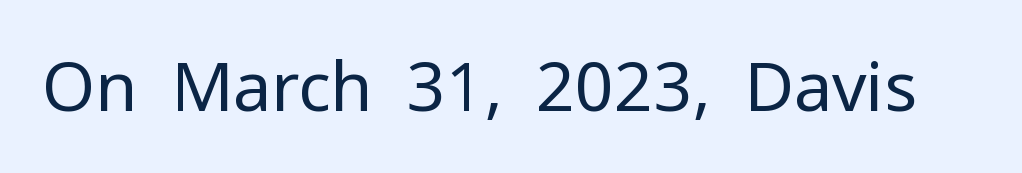
Q: Is the text bold? A: No.
Q: Is the text italic (slanted)? A: No, it is upright.
Q: Is the typeface a serif or a sans-serif typeface? A: Sans-serif.
Q: Is the text underlined? A: No.
Q: Is the spacing between letters normal or unusually wide? A: Normal.
Q: Width (condensed, normal, or wide)? A: Normal.
Q: Stroke contrast? A: Low.
Q: x-height? A: Medium.
Q: Monospaced? A: No.
